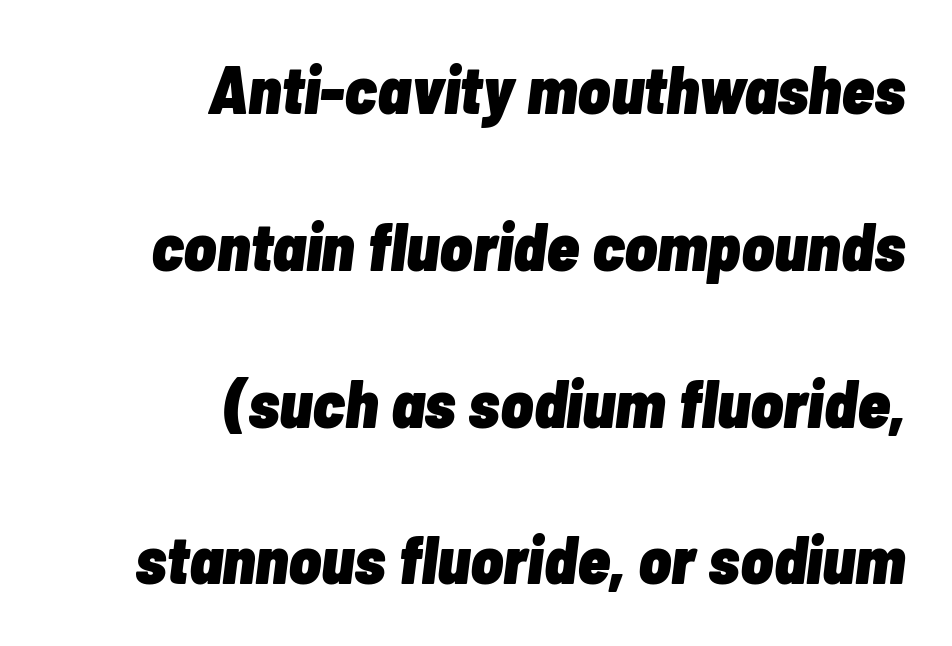
{"italic": "yes", "lean": "right", "slant_degrees": 7, "bold": "yes", "weight": "heavy", "width": "condensed", "stroke_contrast": "low", "x_height": "medium", "monospaced": "no", "underline": "no", "align": "right", "line_spacing": "loose", "line_spacing_ratio": 2.34, "letter_spacing": "normal", "letter_spacing_em": 0.0, "glyph_px": 67}
